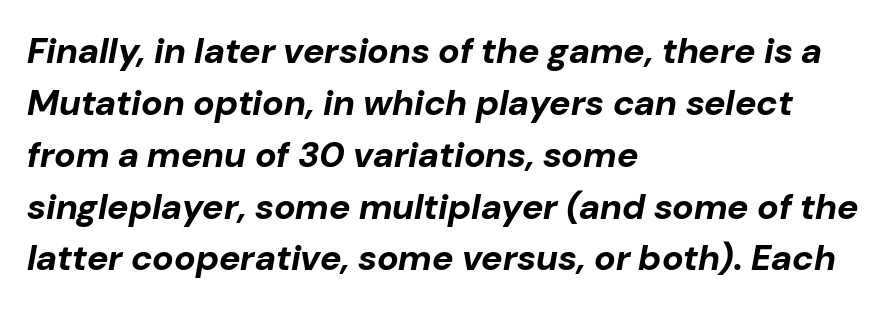
The image shows 36 px bold type, italic (leaning right); set left-aligned, normal line spacing (1.44x), normal letter spacing, not underlined; low stroke contrast and a medium x-height.
